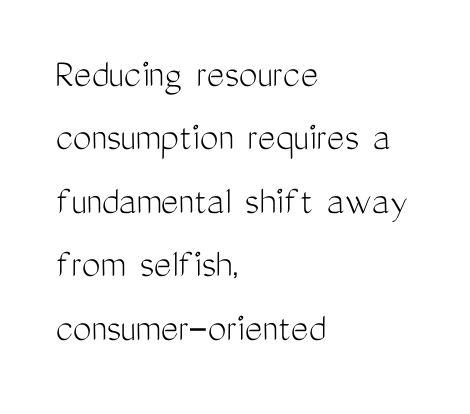
Q: Is the text bold? A: No.
Q: Is the text italic (slanted)? A: No, it is upright.
Q: Is the typeface a serif or a sans-serif typeface? A: Sans-serif.
Q: Is the text underlined? A: No.
Q: How is the paragraph aligned? A: Left-aligned.
Q: Is the spacing between letters normal or unusually wide? A: Normal.
Q: Is the spacing between lines tight, normal or loose? A: Normal.
Q: Width (condensed, normal, or wide)? A: Condensed.
Q: Stroke contrast? A: Medium.
Q: x-height? A: Medium.
Q: Monospaced? A: No.
